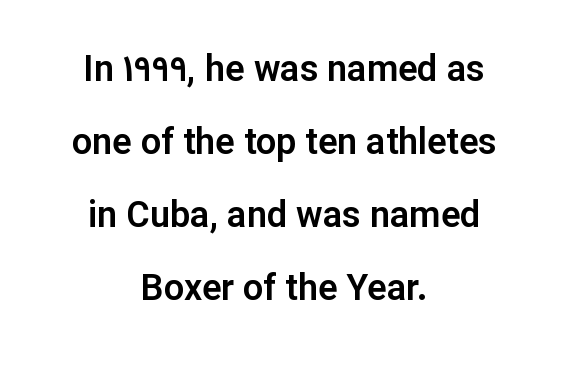
{"serif": "no", "italic": "no", "width": "normal", "stroke_contrast": "low", "x_height": "medium", "monospaced": "no", "underline": "no", "align": "center", "line_spacing": "loose", "line_spacing_ratio": 2.03, "letter_spacing": "normal", "letter_spacing_em": 0.0, "glyph_px": 36}
